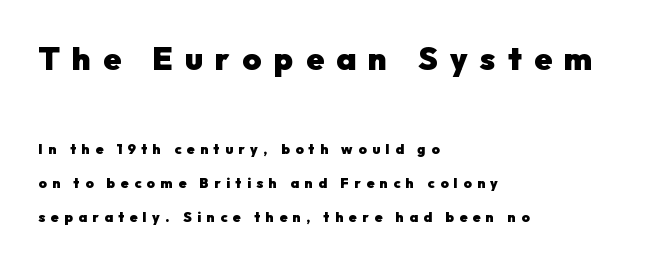
The image shows 32 px heavy sans-serif type, upright; set left-aligned, loose line spacing (2.4x), unusually wide letter spacing (+0.39 em), not underlined; the first (top) block is 2.29x larger; low stroke contrast and a medium x-height.
